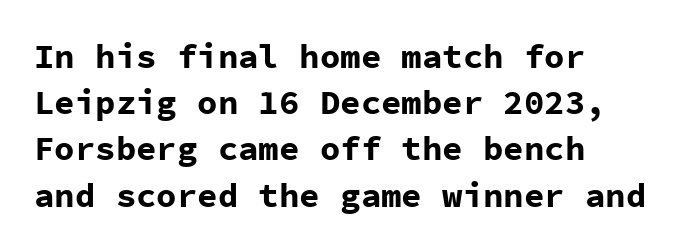
Q: Is the text bold? A: Yes.
Q: Is the text italic (slanted)? A: No, it is upright.
Q: Is the typeface a serif or a sans-serif typeface? A: Sans-serif.
Q: Is the text underlined? A: No.
Q: How is the paragraph aligned? A: Left-aligned.
Q: Is the spacing between letters normal or unusually wide? A: Normal.
Q: Is the spacing between lines tight, normal or loose? A: Normal.
Q: Width (condensed, normal, or wide)? A: Normal.
Q: Stroke contrast? A: Low.
Q: x-height? A: Medium.
Q: Monospaced? A: Yes.
